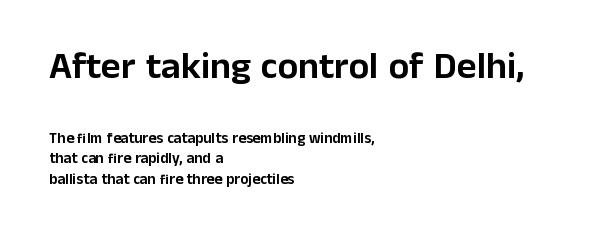
Q: Is the text italic (slanted)? A: No, it is upright.
Q: Is the typeface a serif or a sans-serif typeface? A: Sans-serif.
Q: Is the text underlined? A: No.
Q: How is the paragraph aligned? A: Left-aligned.
Q: Is the spacing between letters normal or unusually wide? A: Normal.
Q: Is the spacing between lines tight, normal or loose? A: Normal.
Q: Which block of text is set in a larger size, the first (top) or the second (bottom)? A: The first (top) one.
Q: Width (condensed, normal, or wide)? A: Normal.
Q: Stroke contrast? A: Low.
Q: x-height? A: Medium.
Q: Monospaced? A: No.
